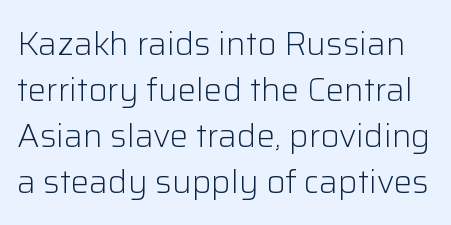
Upright lettering throughout. Has an underline been added? It has not. Is this a fixed-width face? No — the glyphs have proportional, varying widths. Horizontal bands of white between lines are of average thickness. Unlike a traditional serif, this face leaves its strokes unadorned.
